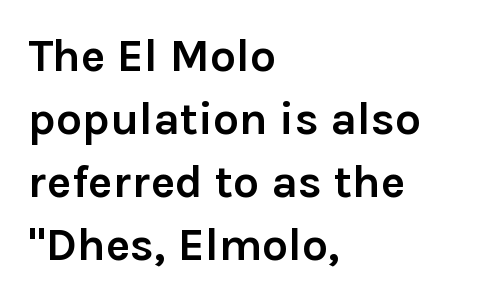
Q: Is the text bold? A: Yes.
Q: Is the text italic (slanted)? A: No, it is upright.
Q: Is the typeface a serif or a sans-serif typeface? A: Sans-serif.
Q: Is the text underlined? A: No.
Q: How is the paragraph aligned? A: Left-aligned.
Q: Is the spacing between letters normal or unusually wide? A: Normal.
Q: Is the spacing between lines tight, normal or loose? A: Normal.
Q: Width (condensed, normal, or wide)? A: Normal.
Q: Stroke contrast? A: Low.
Q: x-height? A: Medium.
Q: Monospaced? A: No.
